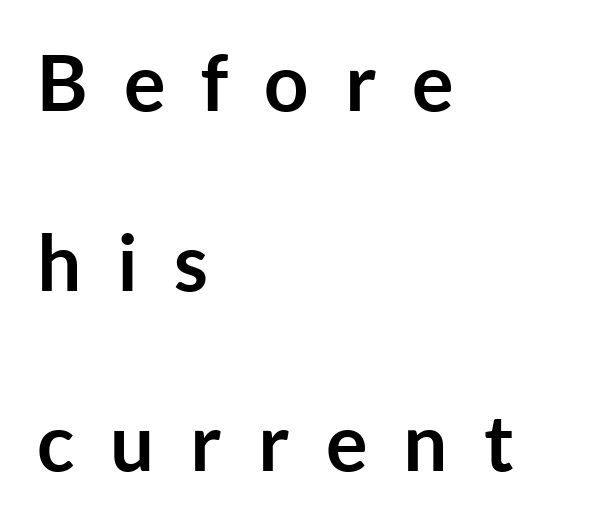
Q: Is the text bold? A: Yes.
Q: Is the text italic (slanted)? A: No, it is upright.
Q: Is the typeface a serif or a sans-serif typeface? A: Sans-serif.
Q: Is the text underlined? A: No.
Q: How is the paragraph aligned? A: Left-aligned.
Q: Is the spacing between letters normal or unusually wide? A: Unusually wide.
Q: Is the spacing between lines tight, normal or loose? A: Loose.
Q: Width (condensed, normal, or wide)? A: Normal.
Q: Stroke contrast? A: Low.
Q: x-height? A: Medium.
Q: Monospaced? A: No.
